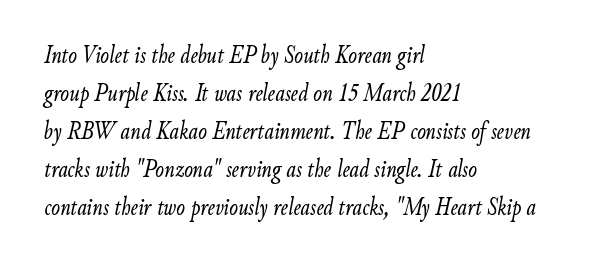
Q: Is the text bold? A: No.
Q: Is the text italic (slanted)? A: Yes, it leans right by about 9 degrees.
Q: Is the text underlined? A: No.
Q: How is the paragraph aligned? A: Left-aligned.
Q: Is the spacing between letters normal or unusually wide? A: Normal.
Q: Is the spacing between lines tight, normal or loose? A: Normal.
